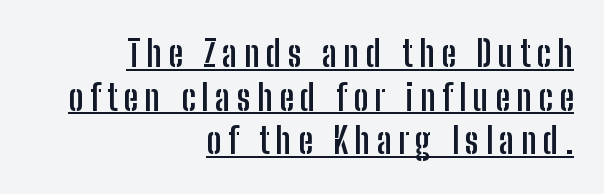
Q: Is the text bold? A: Yes.
Q: Is the text italic (slanted)? A: No, it is upright.
Q: Is the typeface a serif or a sans-serif typeface? A: Sans-serif.
Q: Is the text underlined? A: Yes.
Q: How is the paragraph aligned? A: Right-aligned.
Q: Width (condensed, normal, or wide)? A: Condensed.
Q: Stroke contrast? A: Low.
Q: x-height? A: Medium.
Q: Monospaced? A: No.
